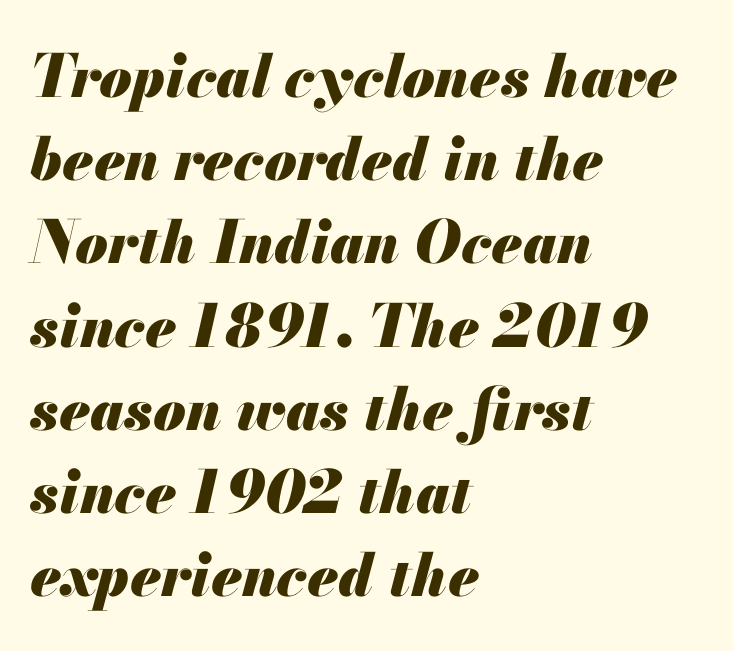
Look at the tracking — it's just the regular setting, nothing added. Leading matches the norm, producing a regular column. Note the varied advance widths — an 'i' is clearly narrower than an 'm'. Horizontally, the lines are justified to the leading edge only. Clear beneath every line of the passage.
